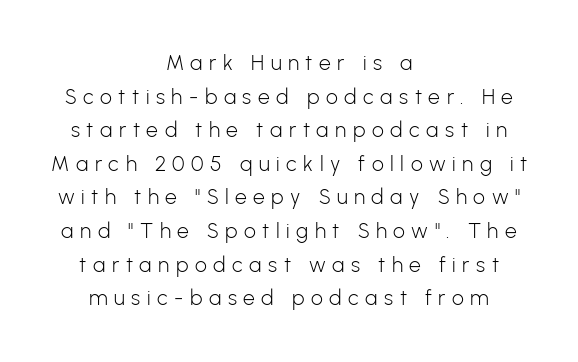
Q: Is the text bold? A: No.
Q: Is the text italic (slanted)? A: No, it is upright.
Q: Is the text underlined? A: No.
Q: How is the paragraph aligned? A: Centered.
Q: Is the spacing between letters normal or unusually wide? A: Unusually wide.
Q: Is the spacing between lines tight, normal or loose? A: Normal.
